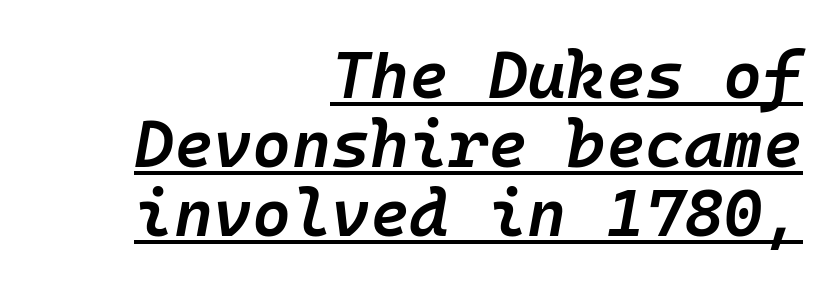
{"italic": "yes", "lean": "right", "slant_degrees": 10, "bold": "semi", "weight": "semibold", "width": "normal", "stroke_contrast": "low", "x_height": "medium", "monospaced": "yes", "underline": "yes", "align": "right", "line_spacing": "tight", "line_spacing_ratio": 1.03, "letter_spacing": "normal", "letter_spacing_em": 0.0, "glyph_px": 67}
